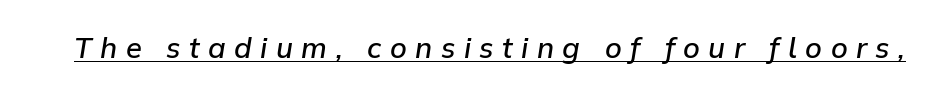
Would a proofreader flag this as italicized? Yes. The face used here is rendered with a markedly widened letterfit. Varying glyph widths throughout — classic text-font behaviour. Bold? Not quite — semibold, heavier than regular but stopping short. Each line of the rendering has a horizontal stroke beneath the glyphs.
